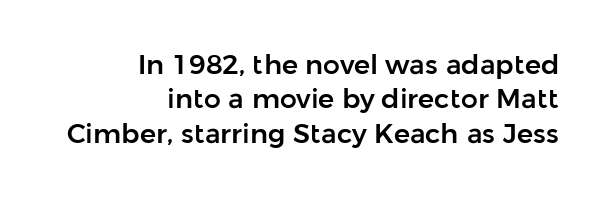
{"italic": "no", "underline": "no", "align": "right", "line_spacing": "normal", "line_spacing_ratio": 1.27, "letter_spacing": "normal", "letter_spacing_em": 0.0, "glyph_px": 27}
